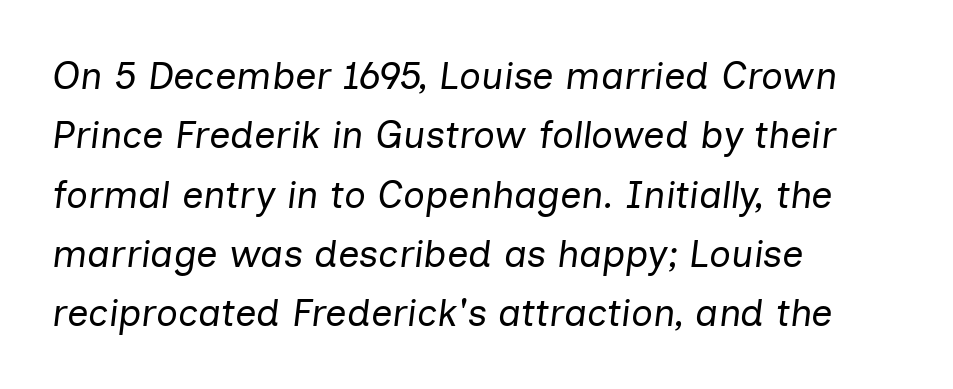
{"italic": "yes", "lean": "right", "slant_degrees": 7, "bold": "no", "weight": "regular", "width": "normal", "stroke_contrast": "low", "x_height": "medium", "monospaced": "no", "underline": "no", "align": "left", "line_spacing": "normal", "line_spacing_ratio": 1.56, "letter_spacing": "normal", "letter_spacing_em": 0.0, "glyph_px": 38}
